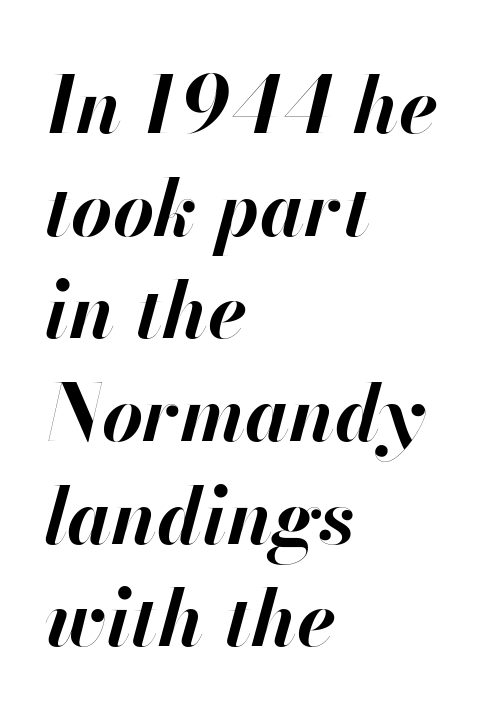
The image shows 79 px bold type, italic (leaning right); set left-aligned, normal line spacing (1.3x), normal letter spacing, not underlined; high stroke contrast and a small x-height.
